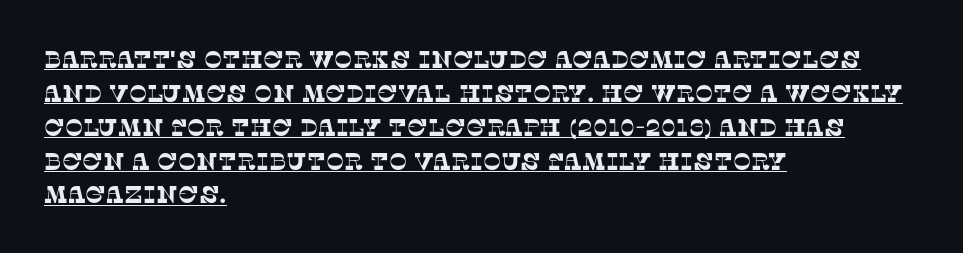
{"underline": "yes", "align": "left", "line_spacing": "normal", "line_spacing_ratio": 1.41, "letter_spacing": "normal", "letter_spacing_em": 0.0, "glyph_px": 24}
